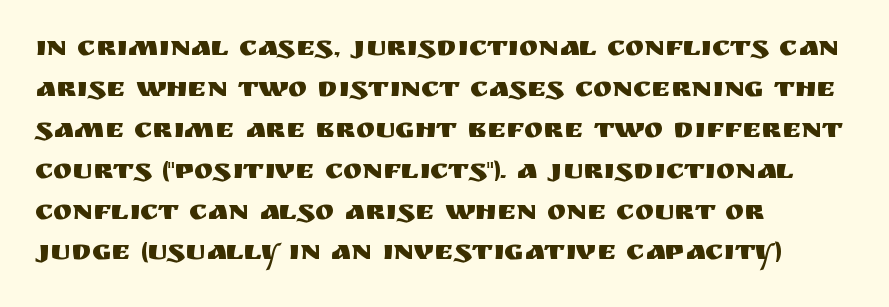
The image shows 29 px sans-serif type, upright; set left-aligned, normal line spacing (1.41x), normal letter spacing, not underlined; medium stroke contrast and a large x-height.
